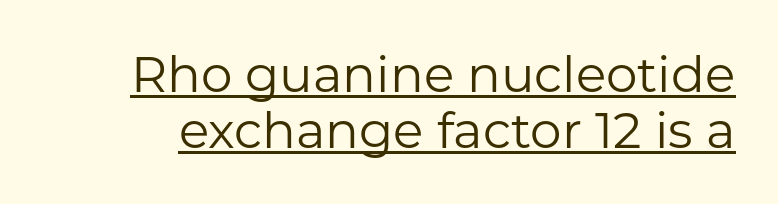
Q: Is the text bold? A: No.
Q: Is the text italic (slanted)? A: No, it is upright.
Q: Is the typeface a serif or a sans-serif typeface? A: Sans-serif.
Q: Is the text underlined? A: Yes.
Q: Is the spacing between letters normal or unusually wide? A: Normal.
Q: Is the spacing between lines tight, normal or loose? A: Tight.
Q: Width (condensed, normal, or wide)? A: Normal.
Q: Stroke contrast? A: Low.
Q: x-height? A: Medium.
Q: Monospaced? A: No.
